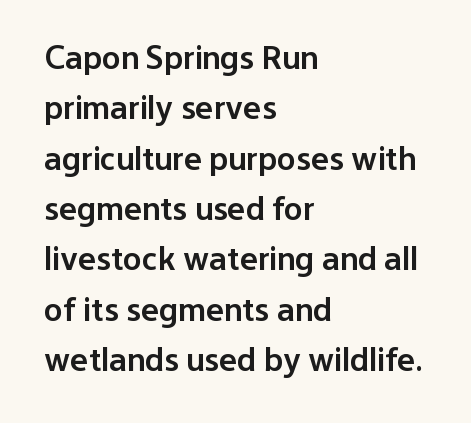
{"serif": "no", "italic": "no", "bold": "semi", "weight": "semibold", "width": "normal", "stroke_contrast": "low", "x_height": "medium", "monospaced": "no", "underline": "no", "align": "left", "line_spacing": "normal", "line_spacing_ratio": 1.48, "letter_spacing": "normal", "letter_spacing_em": 0.0, "glyph_px": 34}
